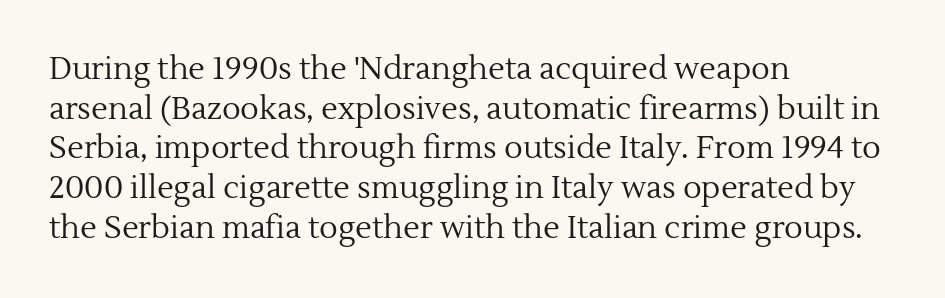
The image shows 31 px regular-weight serif type, upright; set left-aligned, normal line spacing (1.28x), normal letter spacing, not underlined; a medium x-height.
